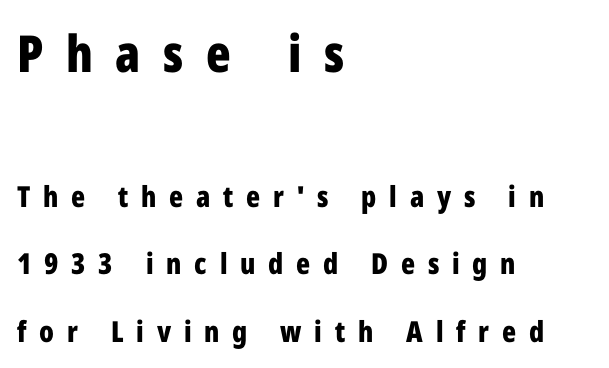
The image shows 51 px bold, condensed sans-serif type, upright; set left-aligned, loose line spacing (2.32x), unusually wide letter spacing (+0.44 em), not underlined; the first (top) block is 1.76x larger; low stroke contrast and a medium x-height.
